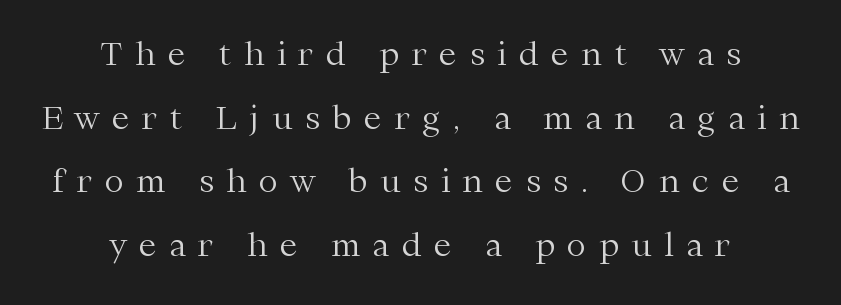
Q: Is the text bold? A: No.
Q: Is the text italic (slanted)? A: No, it is upright.
Q: Is the typeface a serif or a sans-serif typeface? A: Serif.
Q: Is the text underlined? A: No.
Q: How is the paragraph aligned? A: Centered.
Q: Is the spacing between letters normal or unusually wide? A: Unusually wide.
Q: Is the spacing between lines tight, normal or loose? A: Loose.
Q: Width (condensed, normal, or wide)? A: Normal.
Q: Stroke contrast? A: Medium.
Q: x-height? A: Medium.
Q: Monospaced? A: No.
